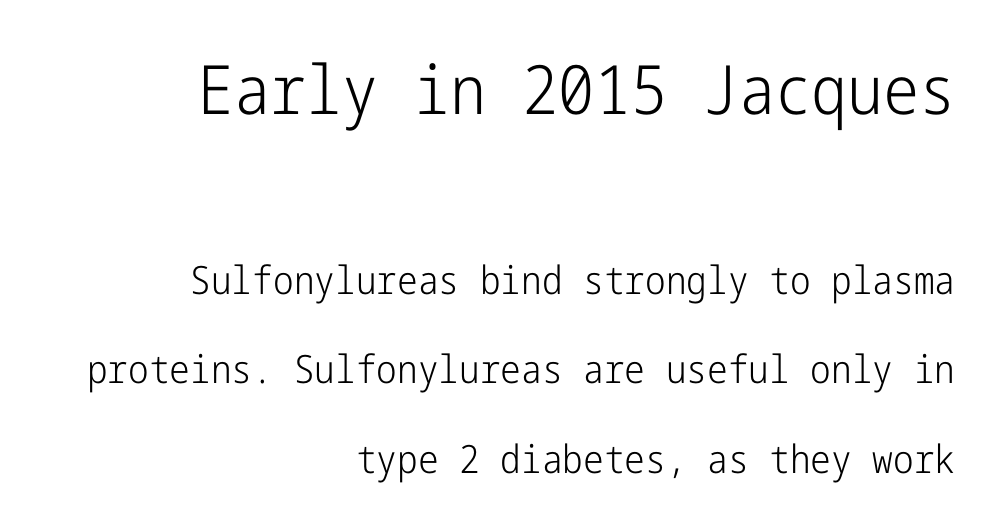
Q: Is the text bold? A: No.
Q: Is the text italic (slanted)? A: No, it is upright.
Q: Is the typeface a serif or a sans-serif typeface? A: Sans-serif.
Q: Is the text underlined? A: No.
Q: How is the paragraph aligned? A: Right-aligned.
Q: Is the spacing between letters normal or unusually wide? A: Normal.
Q: Is the spacing between lines tight, normal or loose? A: Loose.
Q: Which block of text is set in a larger size, the first (top) or the second (bottom)? A: The first (top) one.
Q: Width (condensed, normal, or wide)? A: Condensed.
Q: Stroke contrast? A: Low.
Q: x-height? A: Medium.
